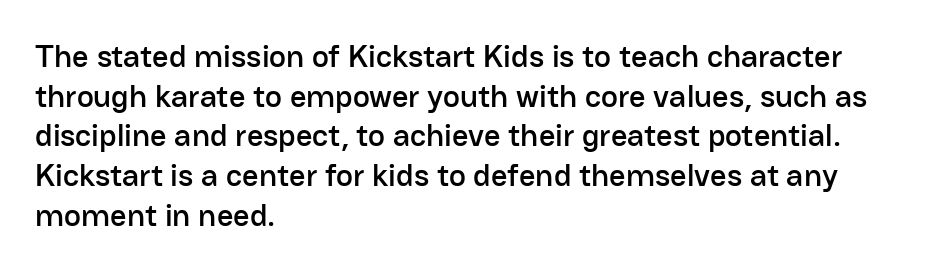
The image shows 32 px sans-serif type, upright; set left-aligned, line spacing 1.24x, normal letter spacing, not underlined; low stroke contrast and a medium x-height.
